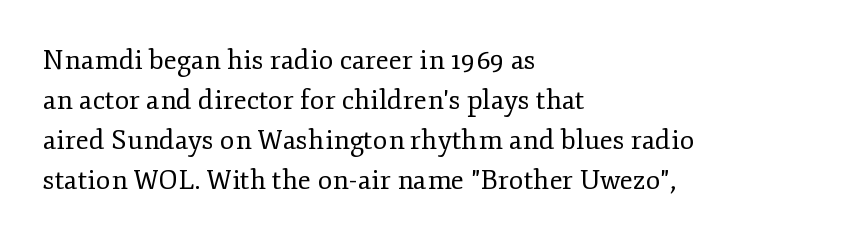
The image shows 27 px text type, upright; set left-aligned, normal line spacing (1.48x), normal letter spacing, not underlined.
